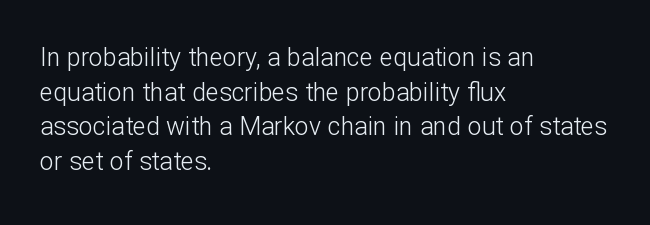
{"italic": "no", "bold": "no", "underline": "no", "align": "left", "line_spacing": "normal", "line_spacing_ratio": 1.39, "letter_spacing": "normal", "letter_spacing_em": 0.0, "glyph_px": 25}
